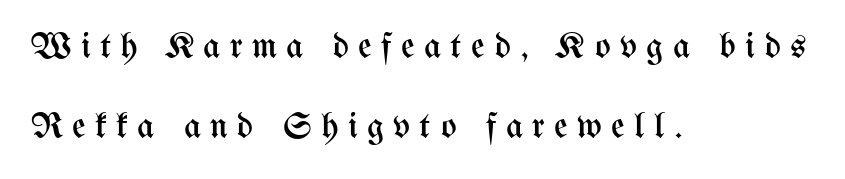
Summary of weight: not heavy and not bold. The rendering uses a large line-height, opening up the rows. Students, note that the glyphs here are deliberately spaced far apart. Descenders hang freely into open space. A typesetter would call this proportional, since set widths differ per character. The passage is arranged the way most books set body copy — flush left.
